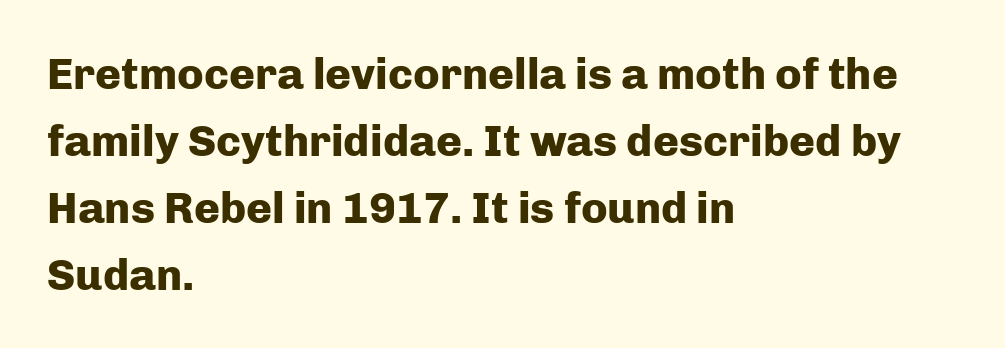
The image shows 44 px heavy sans-serif type, upright; set left-aligned, normal line spacing (1.52x), normal letter spacing, not underlined; low stroke contrast and a medium x-height.
